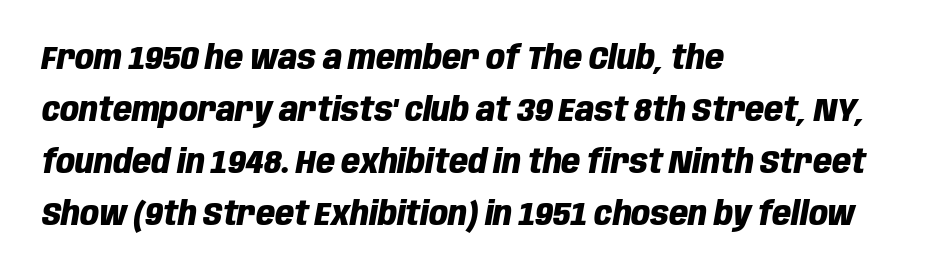
How would I describe the line gaps? Plain and ordinary. The lines are quadded left. Only glyphs here, with clear space below each row. Chunky letters — that's bold for sure. Italic: yes, the glyphs are oblique. Character widths vary here, with narrow letters taking less room than wide ones.
